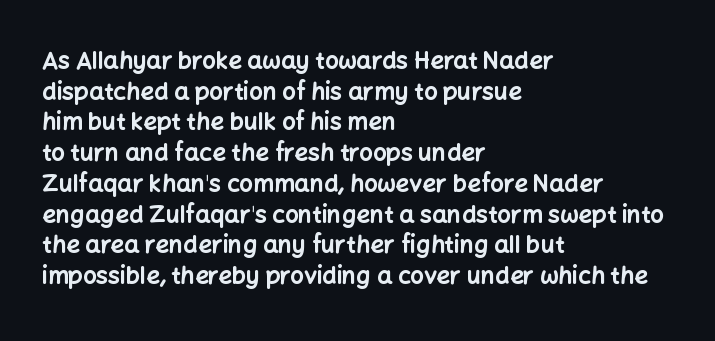
Summary of weight: heavy, a full bold. Tracking value appears to be zero — textbook default spacing. No italicization has been applied; the sample stays upright. The words here are not underlined. A normal amount of white space separates one row of letters from the next.
